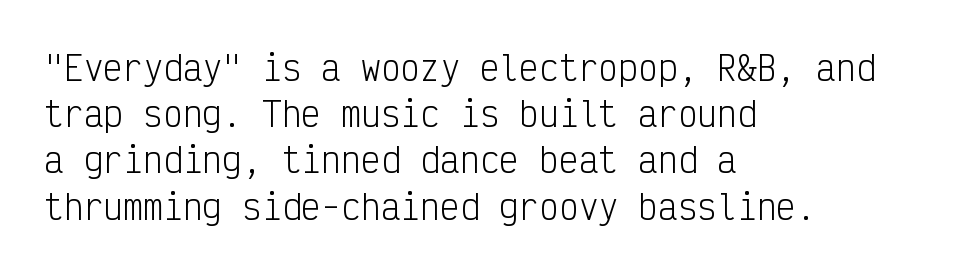
Q: Is the text bold? A: No.
Q: Is the text italic (slanted)? A: No, it is upright.
Q: Is the typeface a serif or a sans-serif typeface? A: Sans-serif.
Q: Is the text underlined? A: No.
Q: How is the paragraph aligned? A: Left-aligned.
Q: Is the spacing between letters normal or unusually wide? A: Normal.
Q: Is the spacing between lines tight, normal or loose? A: Normal.
Q: Width (condensed, normal, or wide)? A: Condensed.
Q: Stroke contrast? A: Low.
Q: x-height? A: Medium.
Q: Monospaced? A: Yes.
